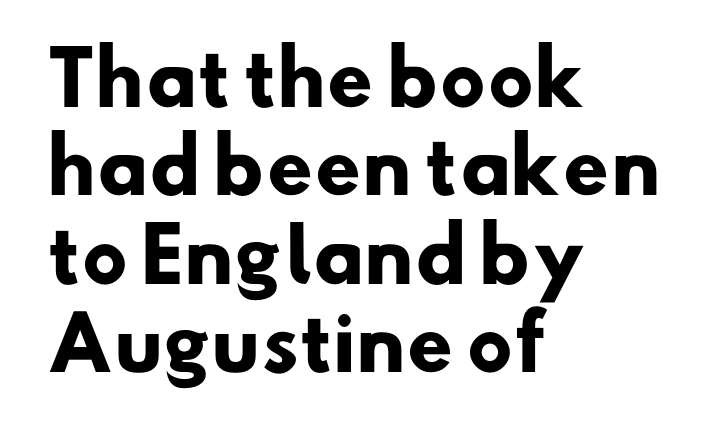
The image shows 73 px heavy sans-serif type; set left-aligned, line spacing 1.21x, normal letter spacing, not underlined; low stroke contrast and a small x-height.
